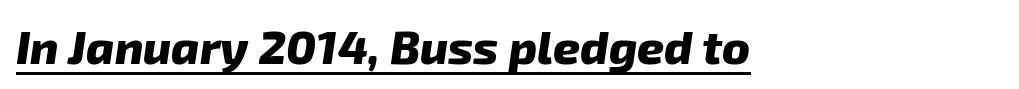
Weight: bold. There is no visible air inserted between adjacent glyphs. Honestly, the underline is the first thing you notice here. You could not count columns in this text — the font is proportionally spaced.
